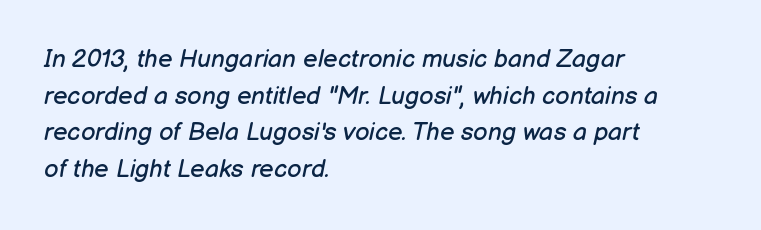
{"italic": "yes", "lean": "right", "slant_degrees": 12, "bold": "no", "underline": "no", "align": "left", "line_spacing": "normal", "line_spacing_ratio": 1.47, "letter_spacing": "normal", "letter_spacing_em": 0.0, "glyph_px": 25}
